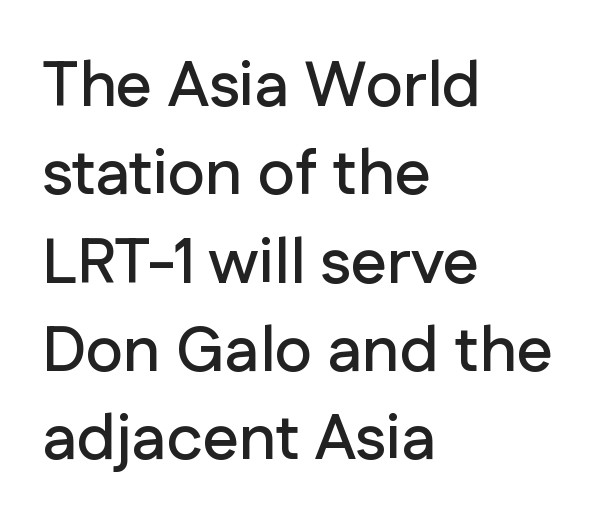
The image shows 64 px sans-serif type, upright; set left-aligned, normal line spacing (1.38x), normal letter spacing, not underlined; low stroke contrast and a medium x-height.
